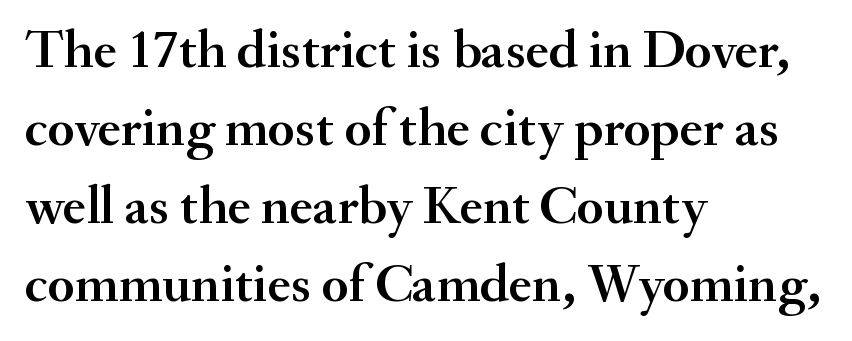
The image shows 55 px serif type, upright; set left-aligned, normal line spacing (1.42x), normal letter spacing, not underlined; medium stroke contrast and a small x-height.
